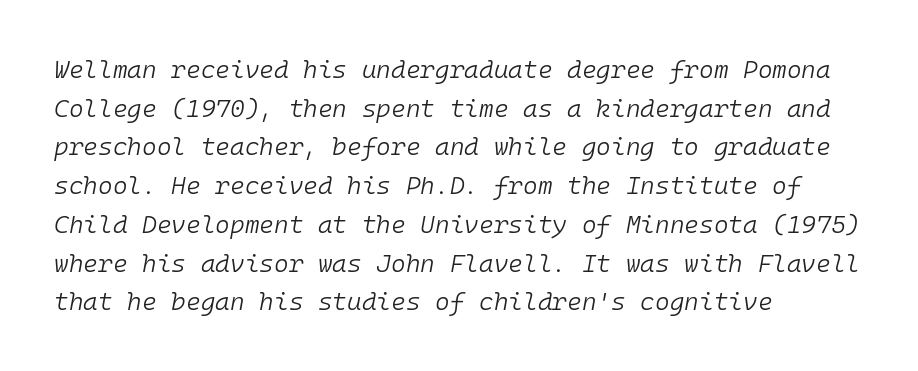
Is the block centered? No — it sits flush against the left margin. The passage shown is not underscored anywhere. When letters slant like this, we call the style italic. Characters follow at the spacing the type designer built in.
